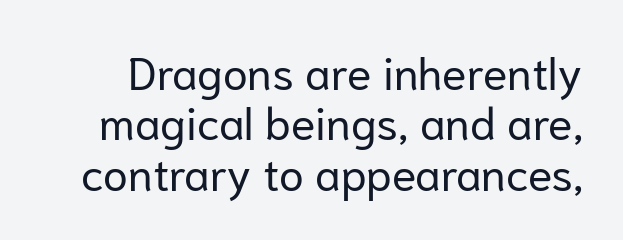
The image shows 45 px regular-weight sans-serif type, upright; set tight line spacing (1.12x), normal letter spacing, not underlined; low stroke contrast and a medium x-height.
